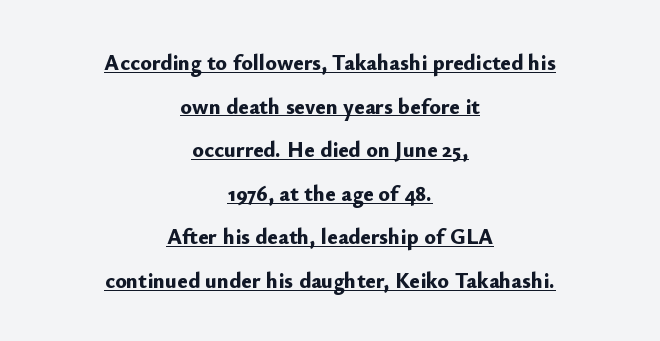
{"italic": "no", "bold": "yes", "underline": "yes", "align": "center", "line_spacing": "loose", "line_spacing_ratio": 1.98, "letter_spacing": "normal", "letter_spacing_em": 0.0, "glyph_px": 22}
